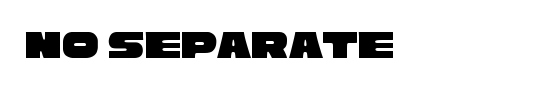
Spacing verdict: proportional, widths tailored to each character. Does extra space separate the letters? No, they use regular spacing. Lines of text with bare space underneath. Grotesque or geometric, the face here clearly has no serifs.
